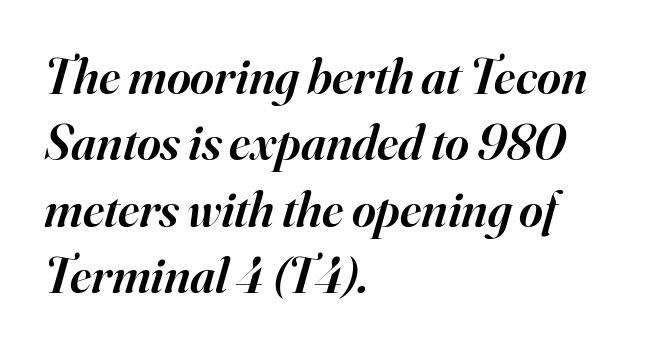
The image shows 51 px semibold serif type, italic (leaning right); set left-aligned, normal line spacing (1.3x), normal letter spacing, not underlined; high stroke contrast and a small x-height.
